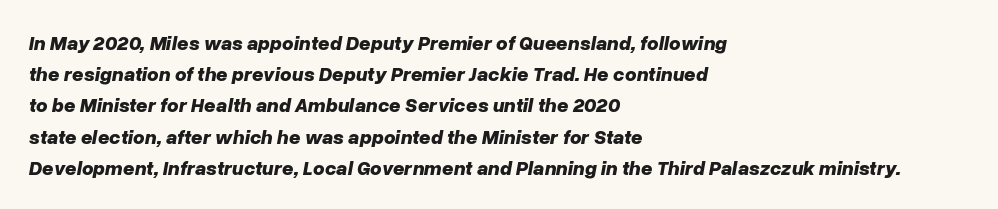
The image shows 20 px bold type, italic (leaning right); set left-aligned, normal line spacing (1.56x), normal letter spacing, not underlined.
